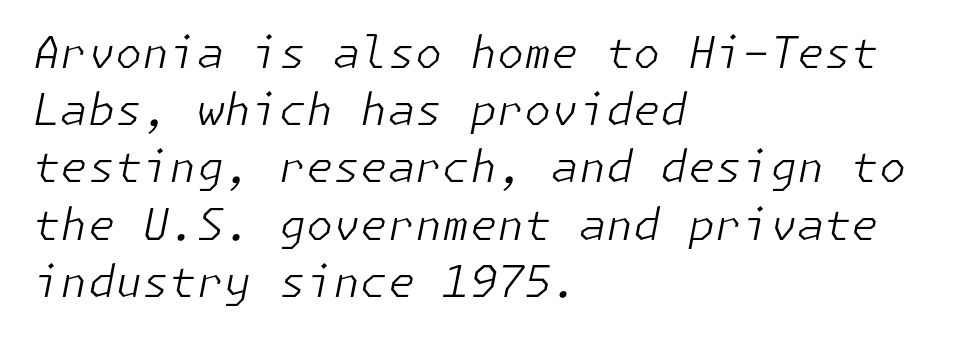
The image shows 44 px light type, italic (leaning right); set left-aligned, normal line spacing (1.3x), normal letter spacing, not underlined; low stroke contrast and a medium x-height.
